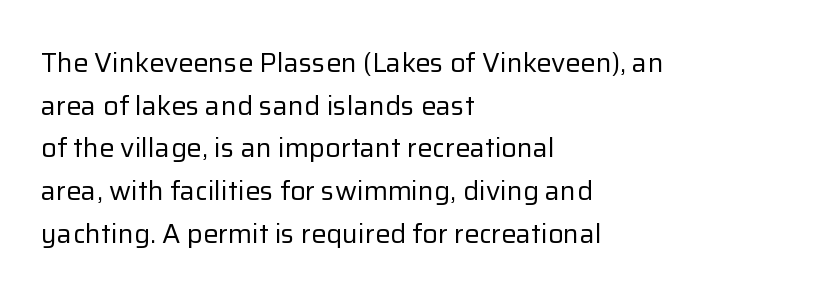
The ragged edge is on the right, which tells us the setting is flush left. Vertical strokes here are truly vertical. Heaviness? Minimal to ordinary, like unemphasized prose. Lines of text with bare space underneath.
